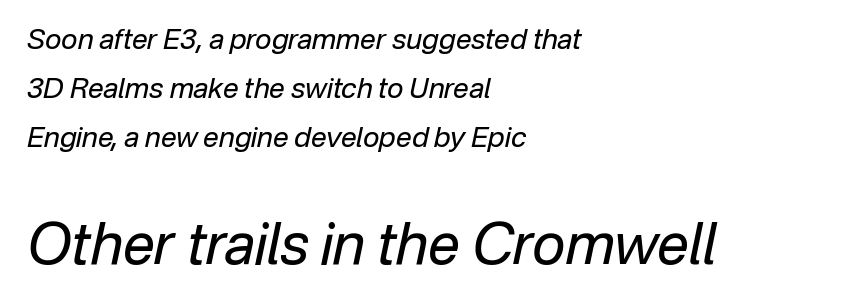
The image shows 57 px regular-weight type, italic (leaning right); set left-aligned, line spacing 1.75x, normal letter spacing, not underlined; the second (bottom) block is 2.04x larger; low stroke contrast and a medium x-height.
